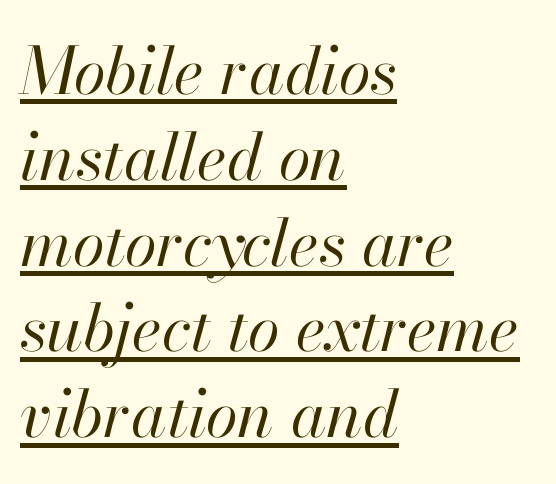
{"italic": "yes", "lean": "right", "slant_degrees": 13, "bold": "no", "weight": "regular", "width": "normal", "stroke_contrast": "high", "x_height": "small", "monospaced": "no", "underline": "yes", "align": "left", "line_spacing": "normal", "line_spacing_ratio": 1.32, "letter_spacing": "normal", "letter_spacing_em": 0.0, "glyph_px": 65}
